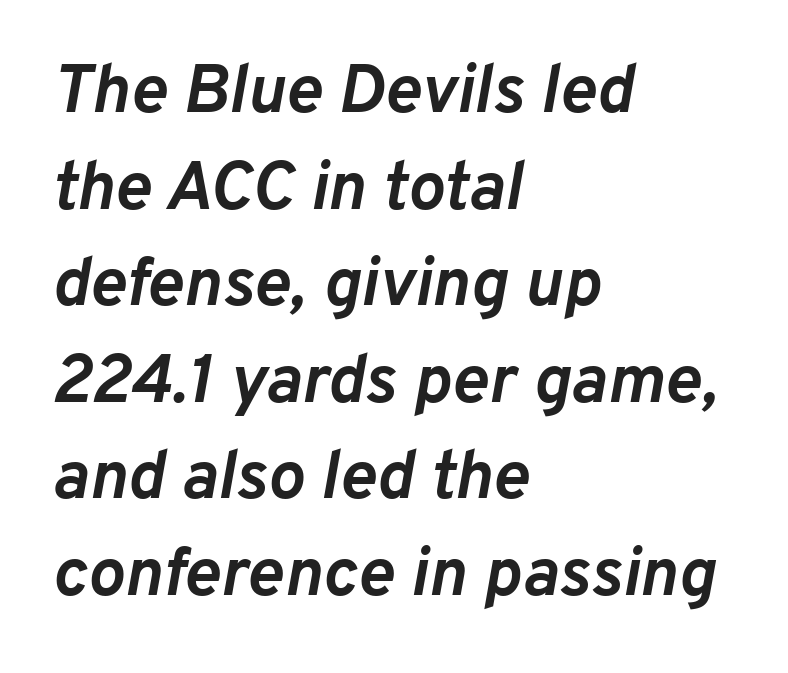
{"italic": "yes", "lean": "right", "slant_degrees": 10, "bold": "yes", "weight": "semibold", "width": "normal", "stroke_contrast": "low", "x_height": "medium", "monospaced": "no", "underline": "no", "align": "left", "line_spacing": "normal", "line_spacing_ratio": 1.4, "letter_spacing": "normal", "letter_spacing_em": 0.0, "glyph_px": 69}
